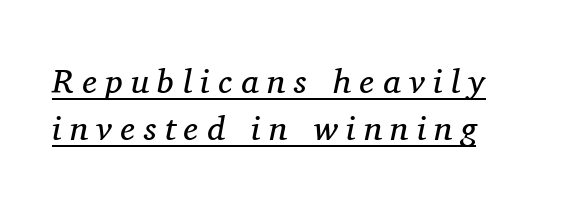
Q: Is the text bold? A: No.
Q: Is the text italic (slanted)? A: Yes, it leans right by about 11 degrees.
Q: Is the typeface a serif or a sans-serif typeface? A: Serif.
Q: Is the text underlined? A: Yes.
Q: How is the paragraph aligned? A: Left-aligned.
Q: Is the spacing between letters normal or unusually wide? A: Unusually wide.
Q: Is the spacing between lines tight, normal or loose? A: Normal.
Q: Width (condensed, normal, or wide)? A: Normal.
Q: Stroke contrast? A: Medium.
Q: x-height? A: Medium.
Q: Monospaced? A: No.
